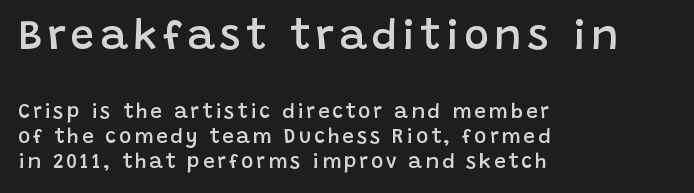
{"serif": "no", "italic": "no", "bold": "semi", "weight": "semibold", "width": "normal", "stroke_contrast": "low", "x_height": "large", "monospaced": "no", "underline": "no", "align": "left", "line_spacing_ratio": 1.2, "larger_block": "first", "size_ratio": 2.0, "glyph_px": 42}
